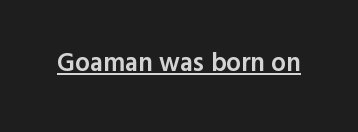
The image shows 26 px text type, upright; set normal letter spacing, underlined.
